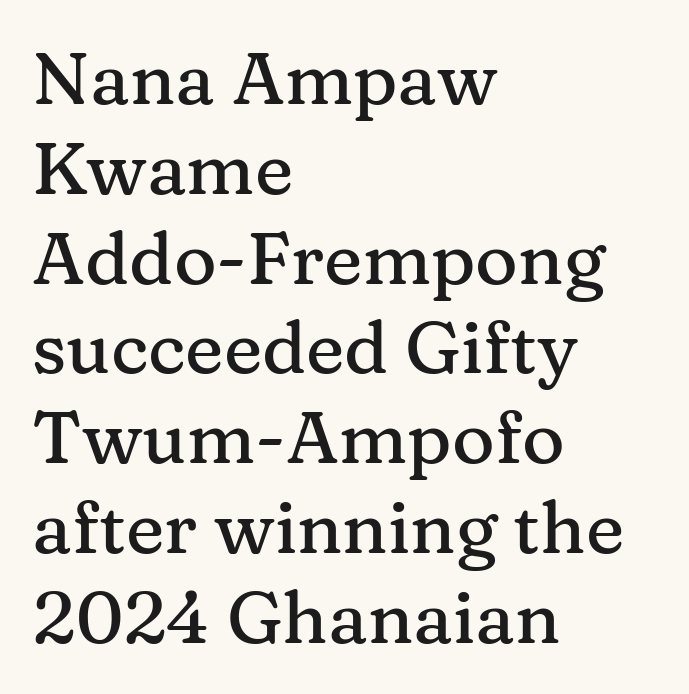
This sample is left-justified, so line endings fall wherever the words run out. These lines are rendered in a variable-pitch font. Little horizontal feet cap the strokes, marking this as serif type. Default kerning and tracking; the words read as compact shapes.
